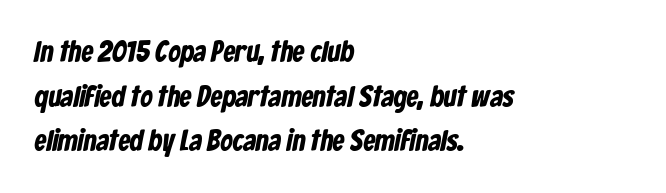
The image shows 30 px condensed sans-serif type; set left-aligned, normal line spacing (1.49x), normal letter spacing, not underlined; low stroke contrast and a medium x-height.
